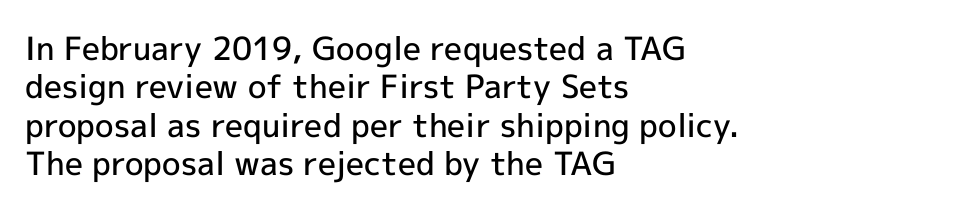
Q: Is the text bold? A: Semi-bold.
Q: Is the text italic (slanted)? A: No, it is upright.
Q: Is the typeface a serif or a sans-serif typeface? A: Sans-serif.
Q: Is the text underlined? A: No.
Q: How is the paragraph aligned? A: Left-aligned.
Q: Is the spacing between letters normal or unusually wide? A: Normal.
Q: Width (condensed, normal, or wide)? A: Normal.
Q: x-height? A: Medium.
Q: Monospaced? A: No.
